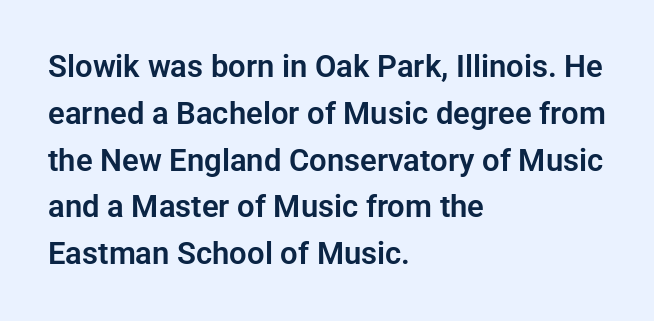
The image shows 31 px sans-serif type, upright; set left-aligned, normal line spacing (1.51x), normal letter spacing, not underlined; low stroke contrast and a medium x-height.
